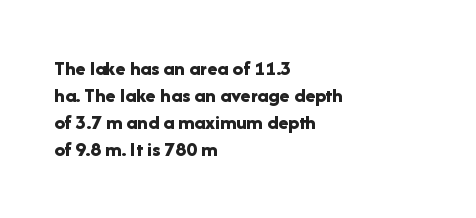
The space directly below the letters is spotless. In terms of leading, this rendering sits right in the middle. Notice how the stems are strictly vertical — no italics here. Honestly, the letter spacing is just normal — you wouldn't notice it. Typesetter's note: full bold, strokes at maximum text heaviness.
